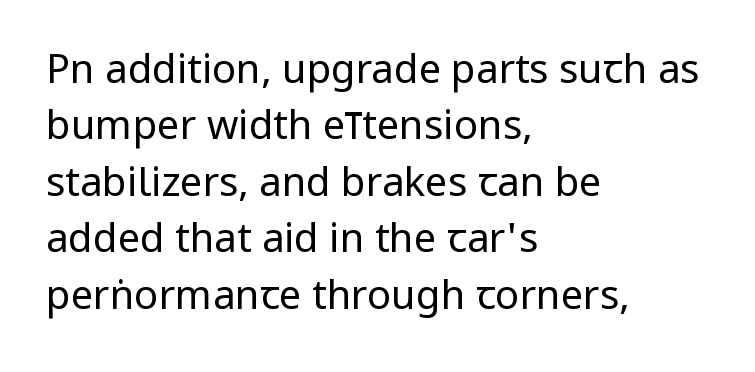
The image shows 40 px regular-weight, condensed sans-serif type, upright; set left-aligned, normal line spacing (1.41x), normal letter spacing, not underlined; low stroke contrast and a large x-height.
